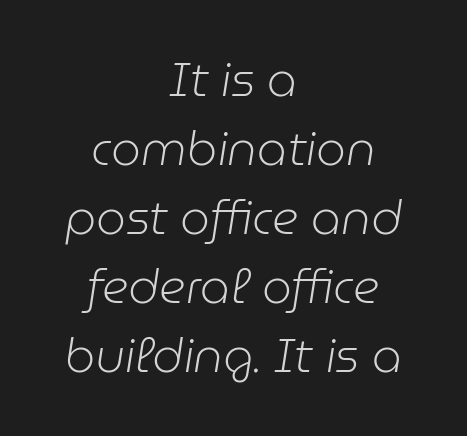
{"italic": "yes", "lean": "right", "slant_degrees": 9, "bold": "no", "weight": "light", "width": "normal", "stroke_contrast": "low", "x_height": "medium", "monospaced": "no", "underline": "no", "align": "center", "line_spacing": "normal", "line_spacing_ratio": 1.47, "letter_spacing": "normal", "letter_spacing_em": 0.0, "glyph_px": 47}
